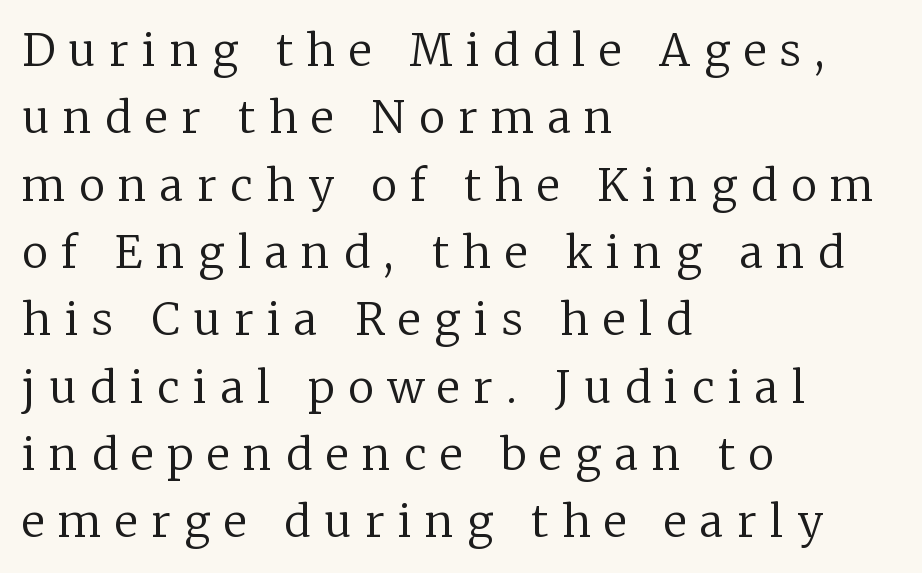
No word sits above an underline. This sample uses an upright cut, with every glyph sitting square on the baseline. Compared with a centered layout, this one pins lines to the left instead. The font is comparable to plain body text, perhaps lighter.
